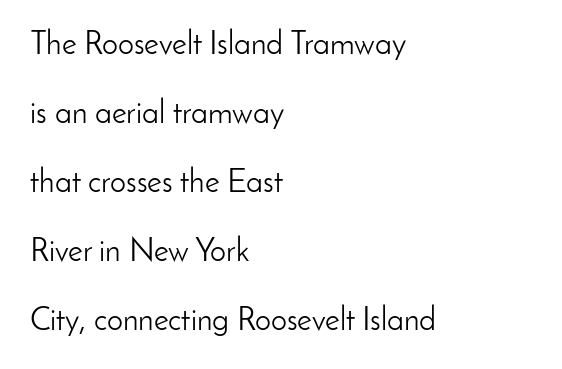
The image shows 32 px light sans-serif type, upright; set left-aligned, loose line spacing (2.16x), normal letter spacing, not underlined; low stroke contrast and a small x-height.
